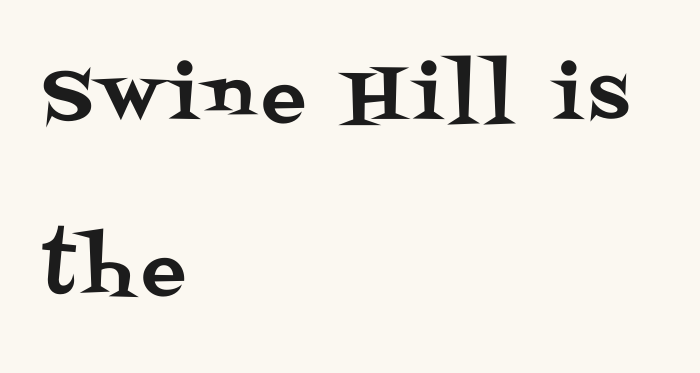
The image shows 74 px serif type, upright; set left-aligned, loose line spacing (2.34x), not underlined; medium stroke contrast and a large x-height.
